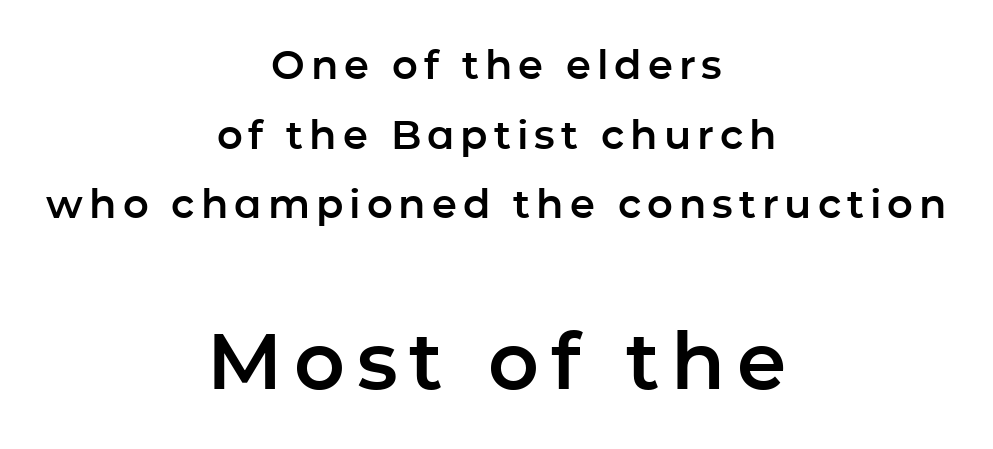
The image shows 79 px sans-serif type, upright; set centered, line spacing 1.74x, not underlined; the second (bottom) block is 1.98x larger; low stroke contrast and a medium x-height.
